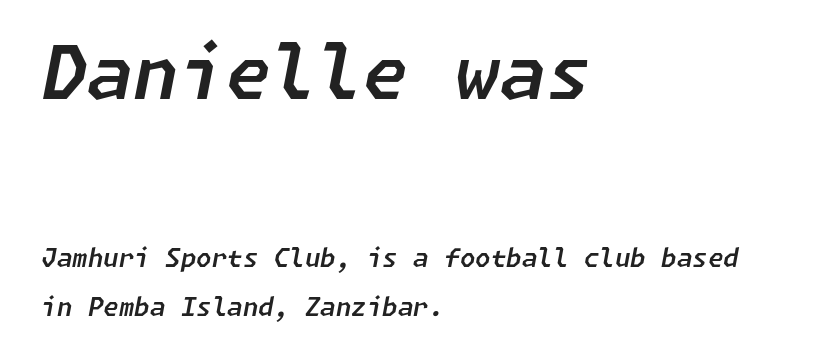
The image shows 74 px text type, italic (leaning right); set left-aligned, loose line spacing (1.98x), normal letter spacing, not underlined; the first (top) block is 2.96x larger; low stroke contrast and a medium x-height.
